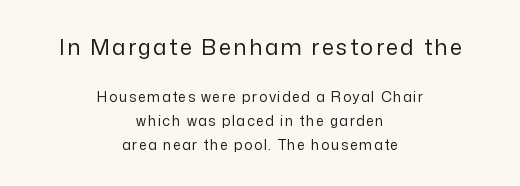
The typesetter chose a symmetrical, centered arrangement here. Is this a heavy cut? Hardly; it is regular or lighter. Style check: upright. Caption: upper text group enlarged, lower text group reduced. The strip under each line holds only bare page. Regarding leading, the lines here are spaced in the standard way.
